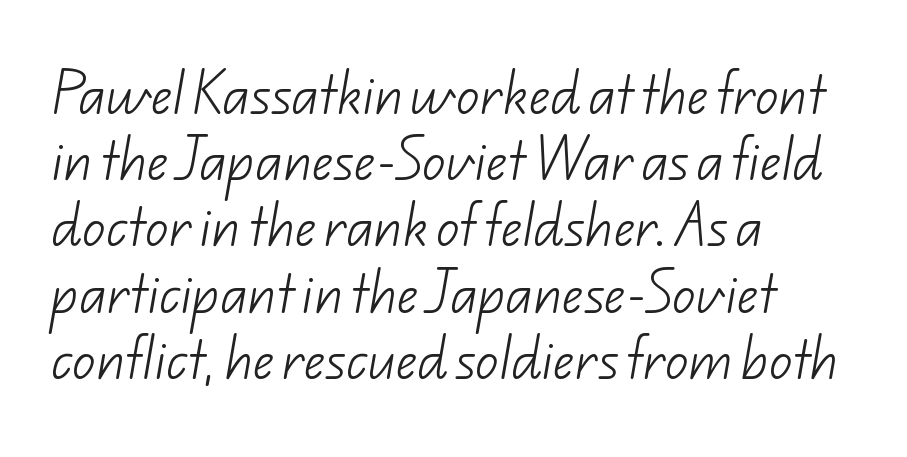
The image shows 46 px light sans-serif type; set left-aligned, normal line spacing (1.44x), normal letter spacing, not underlined; low stroke contrast and a small x-height.
